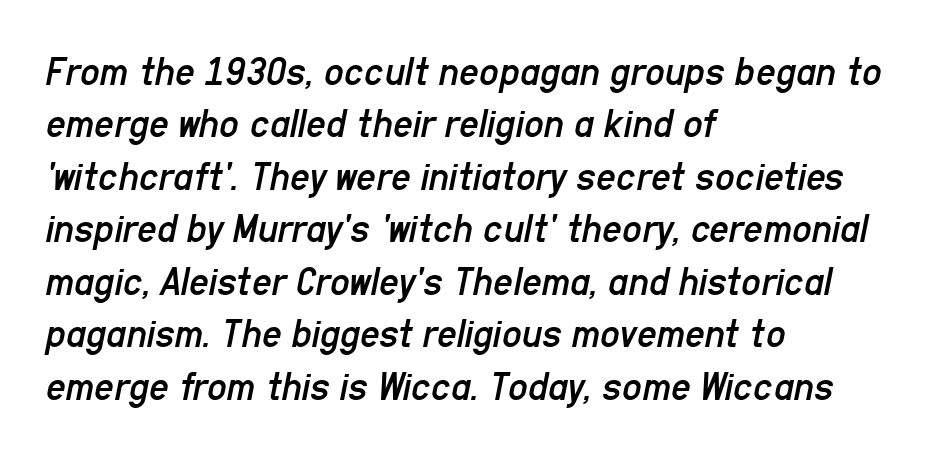
Q: Is the text bold? A: No.
Q: Is the text italic (slanted)? A: Yes, it leans right by about 11 degrees.
Q: Is the text underlined? A: No.
Q: How is the paragraph aligned? A: Left-aligned.
Q: Is the spacing between letters normal or unusually wide? A: Normal.
Q: Width (condensed, normal, or wide)? A: Condensed.
Q: Stroke contrast? A: Low.
Q: x-height? A: Medium.
Q: Monospaced? A: No.
